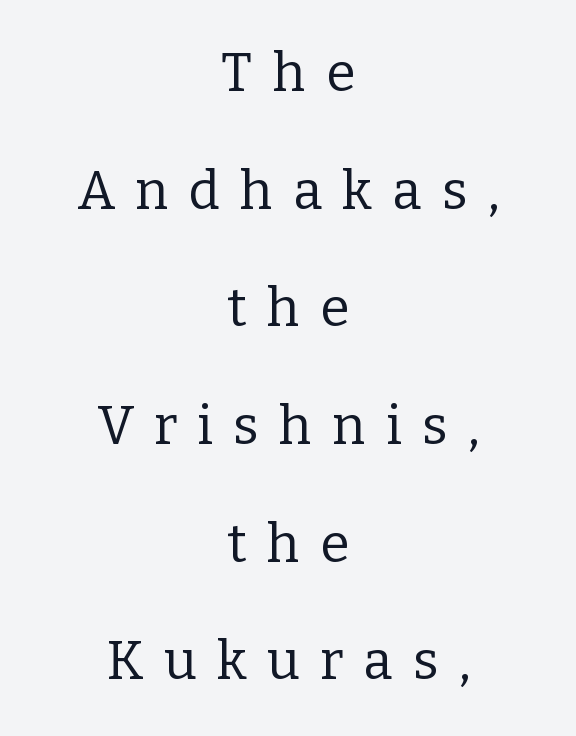
{"serif": "yes", "italic": "no", "bold": "no", "weight": "regular", "width": "normal", "stroke_contrast": "low", "x_height": "medium", "monospaced": "no", "underline": "no", "align": "center", "line_spacing": "loose", "line_spacing_ratio": 2.22, "letter_spacing": "wide", "letter_spacing_em": 0.38, "glyph_px": 53}
